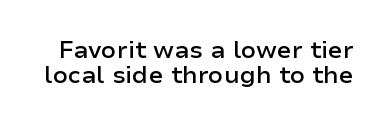
Honestly, the letter spacing is just normal — you wouldn't notice it. This block would grow much taller if given ordinary leading; it's compressed now. Words float on clear page, feet unadorned. Every letter is mildly thick-stroked: semibold rather than bold. When letters stand straight like this, we call the style roman or upright.
